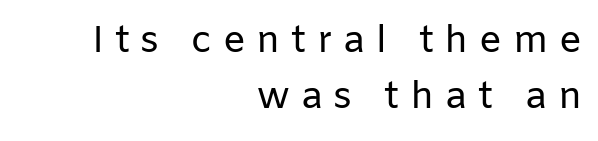
Bare-footed words on every line. The font sits on the lighter half of the weight spectrum, regular included. The rendering uses natural spacing where letterforms have individual widths. The tracking reads as deliberately expanded to a designer's eye. Typographically, this falls in the sans-serif category.
